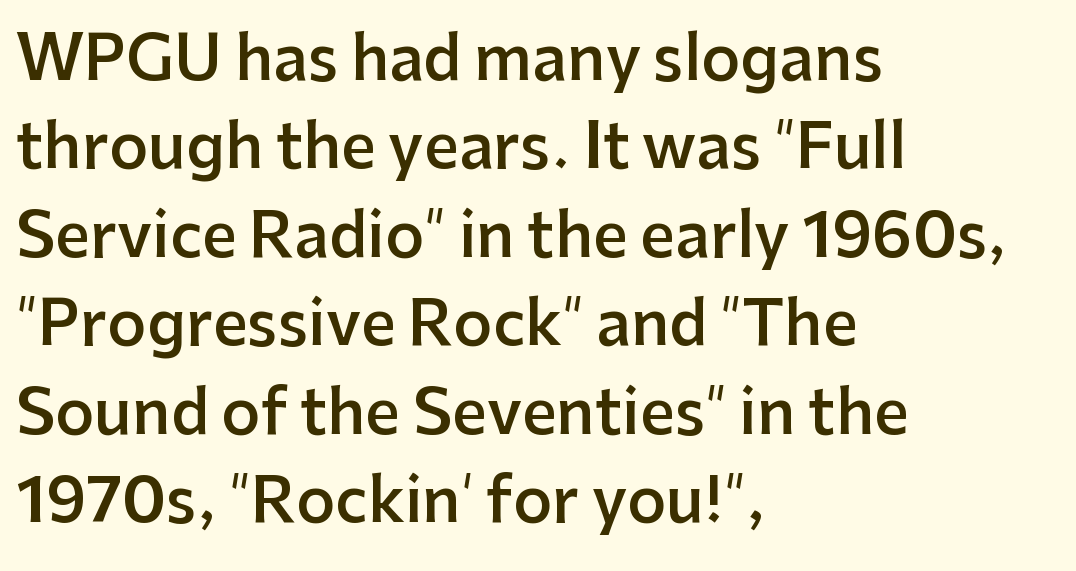
Q: Is the text bold? A: Semi-bold.
Q: Is the text italic (slanted)? A: No, it is upright.
Q: Is the typeface a serif or a sans-serif typeface? A: Sans-serif.
Q: Is the text underlined? A: No.
Q: How is the paragraph aligned? A: Left-aligned.
Q: Is the spacing between letters normal or unusually wide? A: Normal.
Q: Is the spacing between lines tight, normal or loose? A: Normal.
Q: Width (condensed, normal, or wide)? A: Normal.
Q: Stroke contrast? A: Low.
Q: x-height? A: Medium.
Q: Monospaced? A: No.
